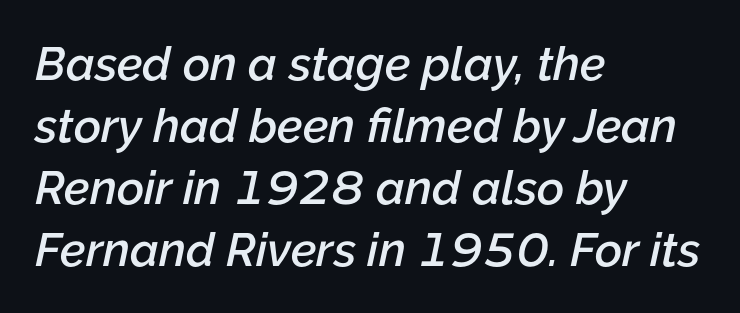
{"italic": "yes", "lean": "right", "slant_degrees": 12, "bold": "semi", "weight": "semibold", "width": "normal", "stroke_contrast": "low", "x_height": "medium", "monospaced": "no", "underline": "no", "align": "left", "line_spacing": "normal", "line_spacing_ratio": 1.32, "letter_spacing": "normal", "letter_spacing_em": 0.0, "glyph_px": 47}
